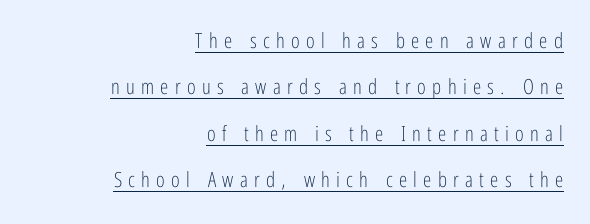
A flush-right, rag-left setting is used for this passage. The typesetter has applied underlining to the passage shown. The block of text is sparse from top to bottom, with ample space between rows. The tracking reads as deliberately expanded to a designer's eye. Letters have the restrained weight of plain body copy at most.
